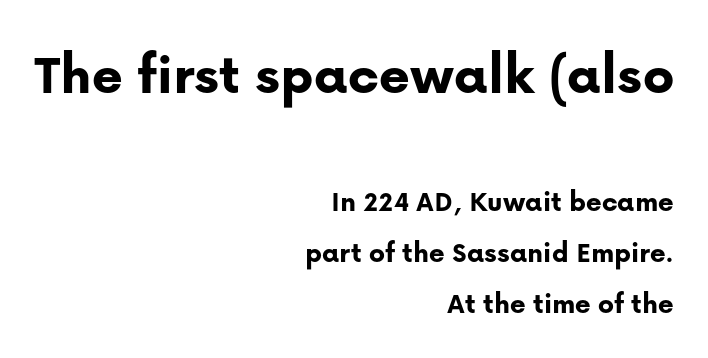
Q: Is the text bold? A: Yes.
Q: Is the text italic (slanted)? A: No, it is upright.
Q: Is the typeface a serif or a sans-serif typeface? A: Sans-serif.
Q: Is the text underlined? A: No.
Q: How is the paragraph aligned? A: Right-aligned.
Q: Is the spacing between letters normal or unusually wide? A: Normal.
Q: Is the spacing between lines tight, normal or loose? A: Normal.
Q: Which block of text is set in a larger size, the first (top) or the second (bottom)? A: The first (top) one.
Q: Width (condensed, normal, or wide)? A: Normal.
Q: Stroke contrast? A: Low.
Q: x-height? A: Medium.
Q: Monospaced? A: No.
